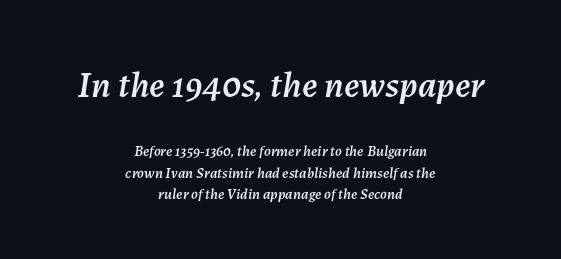
Q: Is the text italic (slanted)? A: Yes, it leans right by about 7 degrees.
Q: Is the text underlined? A: No.
Q: How is the paragraph aligned? A: Centered.
Q: Is the spacing between letters normal or unusually wide? A: Normal.
Q: Is the spacing between lines tight, normal or loose? A: Normal.
Q: Which block of text is set in a larger size, the first (top) or the second (bottom)? A: The first (top) one.
Q: Width (condensed, normal, or wide)? A: Normal.
Q: Stroke contrast? A: Medium.
Q: x-height? A: Medium.
Q: Monospaced? A: No.
